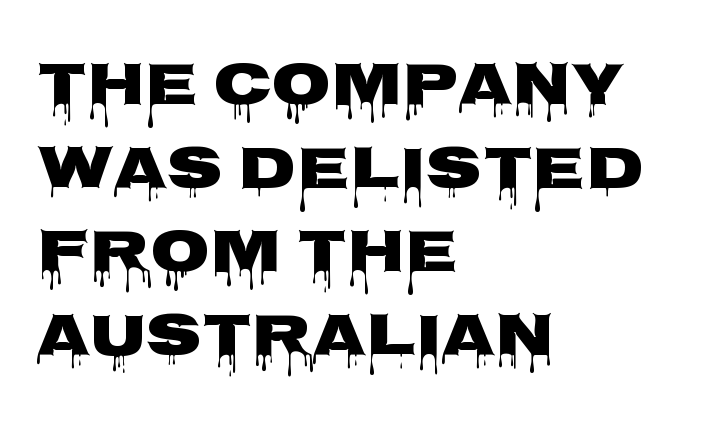
The image shows 61 px wide sans-serif type, upright; set left-aligned, normal line spacing (1.37x), normal letter spacing, not underlined; low stroke contrast and a large x-height.
